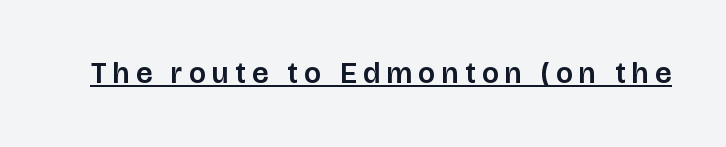
Look at the bottom of the vertical strokes: they stop flat, with no serifs. Every character sits straight up, as roman type does. Here the designer chose a conventional face with non-uniform glyph widths. Students, note that the glyphs here are deliberately spaced far apart. Every word sits above its own underline.
